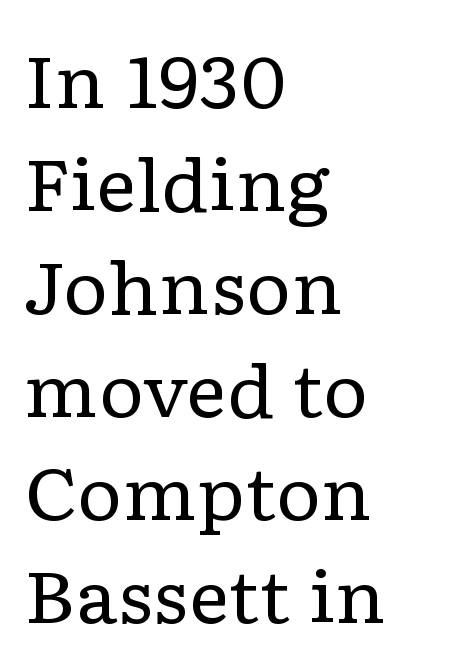
{"serif": "yes", "italic": "no", "bold": "no", "weight": "regular", "width": "wide", "stroke_contrast": "low", "x_height": "medium", "monospaced": "no", "underline": "no", "align": "left", "line_spacing": "normal", "line_spacing_ratio": 1.45, "letter_spacing": "normal", "letter_spacing_em": 0.0, "glyph_px": 71}
